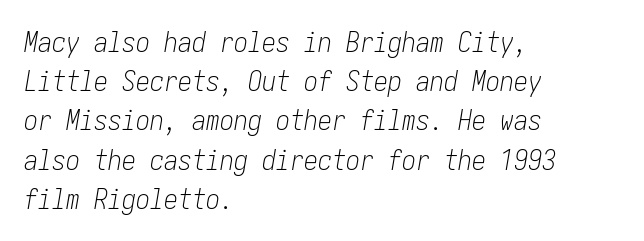
{"italic": "yes", "lean": "right", "slant_degrees": 10, "bold": "no", "weight": "light", "width": "condensed", "stroke_contrast": "low", "x_height": "medium", "underline": "no", "align": "left", "line_spacing": "normal", "line_spacing_ratio": 1.4, "letter_spacing": "normal", "letter_spacing_em": 0.0, "glyph_px": 28}
